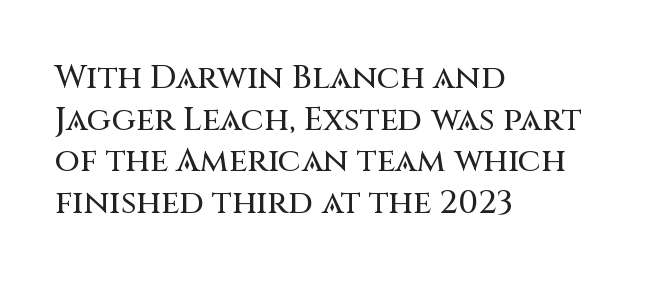
{"serif": "no", "italic": "no", "width": "normal", "stroke_contrast": "medium", "x_height": "large", "monospaced": "no", "underline": "no", "align": "left", "line_spacing": "normal", "line_spacing_ratio": 1.26, "letter_spacing": "normal", "letter_spacing_em": 0.0, "glyph_px": 33}
